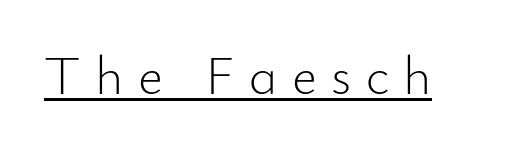
Somebody hit Ctrl+U on this one — the words are underlined. In terms of posture, this sample is upright. Note the varied advance widths — an 'i' is clearly narrower than an 'm'. The weight would be labelled regular, book, light, or lighter still. The letterforms stand isolated, each surrounded by extra space.
